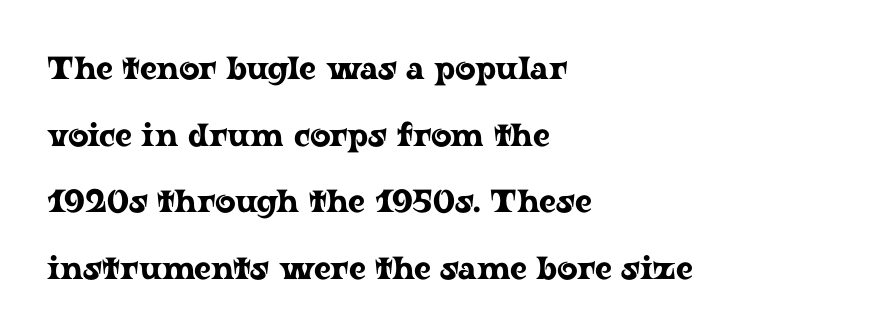
This rendering leaves character spacing at its baseline value. A student would call this left alignment; a typographer would say flush left, rag right. Posture: vertical. The passage shown is typed in a proportional face where columns would drift. Successive baselines arrive slowly, with a big drop between each.
